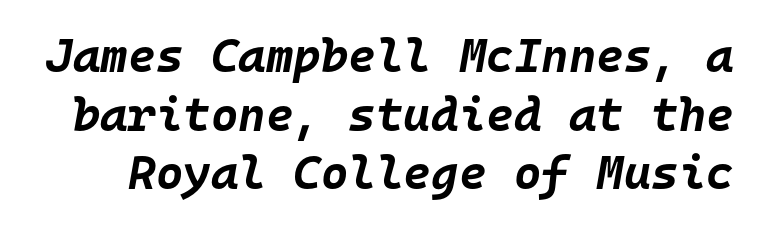
{"italic": "yes", "lean": "right", "slant_degrees": 10, "bold": "yes", "weight": "bold", "width": "normal", "stroke_contrast": "low", "x_height": "large", "monospaced": "yes", "underline": "no", "line_spacing": "normal", "line_spacing_ratio": 1.25, "letter_spacing": "normal", "letter_spacing_em": 0.0, "glyph_px": 47}
